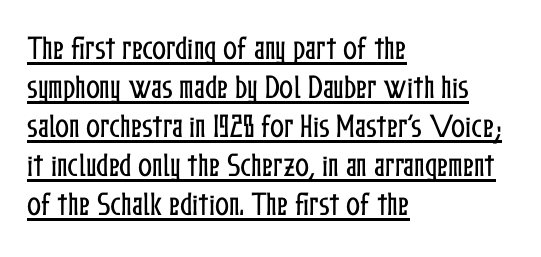
{"italic": "no", "underline": "yes", "align": "left", "line_spacing": "normal", "line_spacing_ratio": 1.5, "letter_spacing": "normal", "letter_spacing_em": 0.0, "glyph_px": 26}
